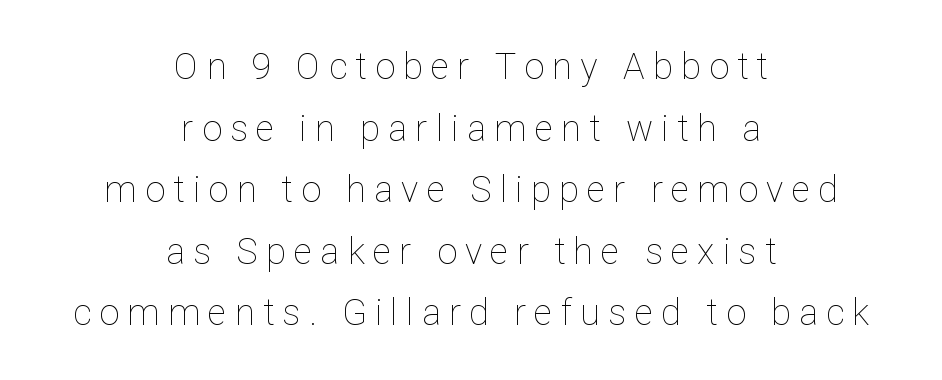
Q: Is the text bold? A: No.
Q: Is the text italic (slanted)? A: No, it is upright.
Q: Is the text underlined? A: No.
Q: How is the paragraph aligned? A: Centered.
Q: Is the spacing between letters normal or unusually wide? A: Unusually wide.
Q: Width (condensed, normal, or wide)? A: Normal.
Q: Stroke contrast? A: Low.
Q: x-height? A: Medium.
Q: Monospaced? A: No.
